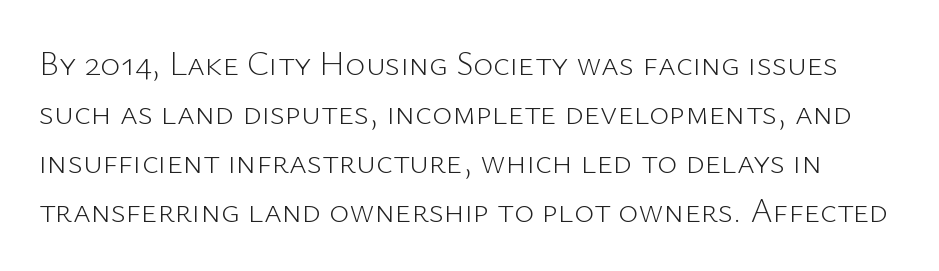
{"serif": "no", "italic": "no", "bold": "no", "weight": "light", "width": "normal", "stroke_contrast": "low", "x_height": "medium", "monospaced": "no", "underline": "no", "line_spacing": "normal", "line_spacing_ratio": 1.44, "letter_spacing": "normal", "letter_spacing_em": 0.0, "glyph_px": 34}
